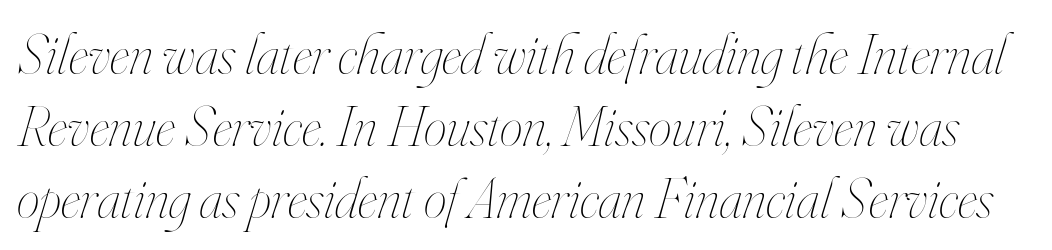
This sample uses plain, unmodified letter spacing. Note the varied advance widths — an 'i' is clearly narrower than an 'm'. The glyphs are unaccompanied by any horizontal stroke below them. Rendered with sloped, italic letterforms. A quiet, ordinary-to-light weight characterises the typeface.
